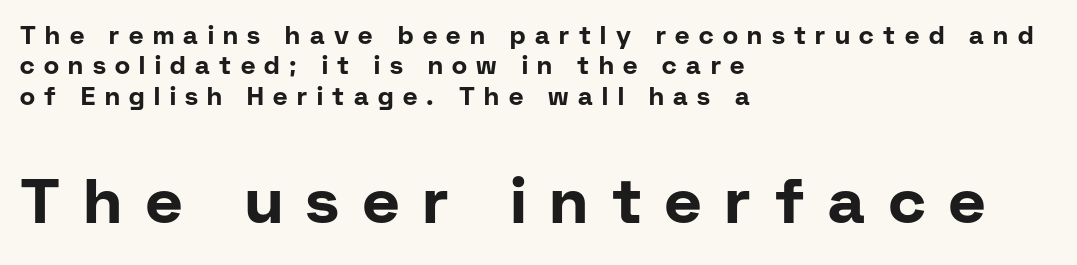
Posture: straight, roman, zero tilt. A clean baseline with only descenders dipping below it. If you squint, the bottom block still reads clearly — it's the larger of the two. The passage shown is typeset with a sans-serif family. Does extra space separate the letters? Yes, quite a lot of it. Layout note: lines flush left.
